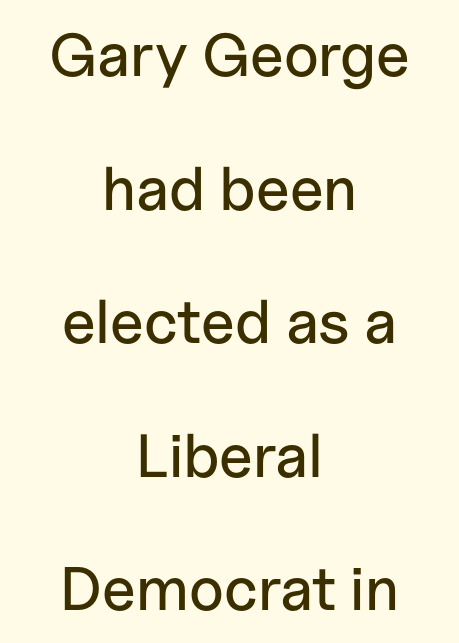
Honestly, there is no underline to notice here at all. The lines are spread far apart with generous leading. The font's upright variant was chosen for this text. The paragraph has two soft edges and a firm central axis. In terms of letterspacing, this is plain default setting. Think of a printed novel: that variable character pitch is what you see here.
